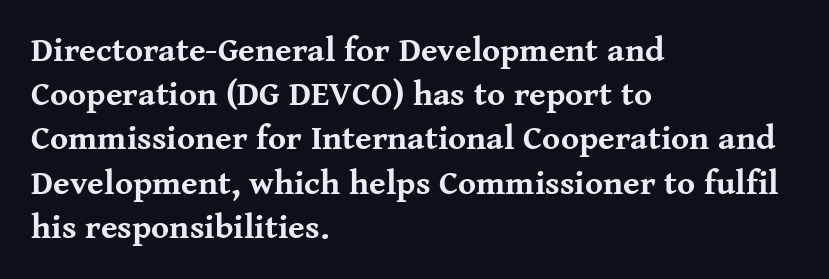
{"serif": "yes", "italic": "no", "bold": "yes", "weight": "bold", "width": "normal", "stroke_contrast": "medium", "x_height": "medium", "monospaced": "no", "underline": "no", "align": "left", "line_spacing": "normal", "line_spacing_ratio": 1.3, "letter_spacing": "normal", "letter_spacing_em": 0.0, "glyph_px": 34}
